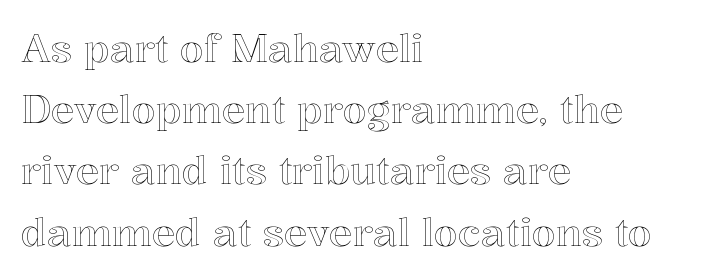
{"italic": "no", "width": "normal", "x_height": "medium", "monospaced": "no", "underline": "no", "align": "left", "line_spacing": "normal", "line_spacing_ratio": 1.57, "letter_spacing": "normal", "letter_spacing_em": 0.0, "glyph_px": 39}
